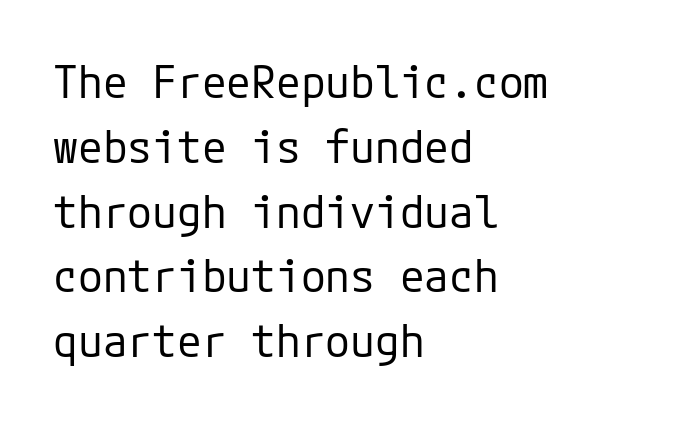
Q: Is the text bold? A: No.
Q: Is the text italic (slanted)? A: No, it is upright.
Q: Is the typeface a serif or a sans-serif typeface? A: Sans-serif.
Q: Is the text underlined? A: No.
Q: How is the paragraph aligned? A: Left-aligned.
Q: Is the spacing between letters normal or unusually wide? A: Normal.
Q: Is the spacing between lines tight, normal or loose? A: Normal.
Q: Width (condensed, normal, or wide)? A: Normal.
Q: Stroke contrast? A: Low.
Q: x-height? A: Medium.
